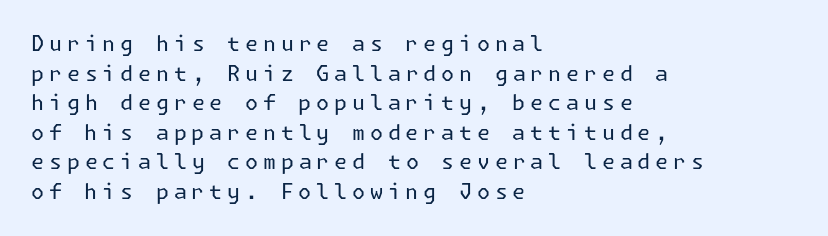
On a weight scale, this lands at 450 or below. The lines in this sample share a left origin and differ only in where they stop. Baseline-to-baseline distance is the conventional proportion of letter height. Look at the tracking — it's clearly loosened, letters drifting apart. Ascenders rise straight up at ninety degrees.
